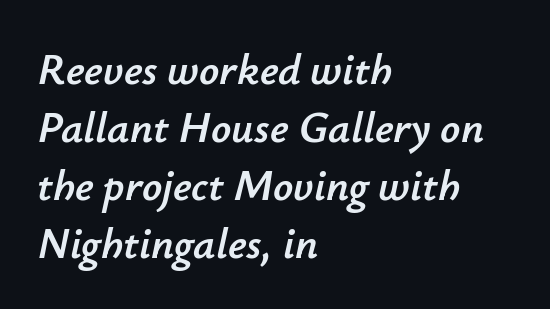
{"italic": "yes", "lean": "right", "slant_degrees": 12, "width": "normal", "stroke_contrast": "low", "x_height": "small", "monospaced": "no", "underline": "no", "align": "left", "line_spacing": "normal", "line_spacing_ratio": 1.32, "letter_spacing": "normal", "letter_spacing_em": 0.0, "glyph_px": 44}
